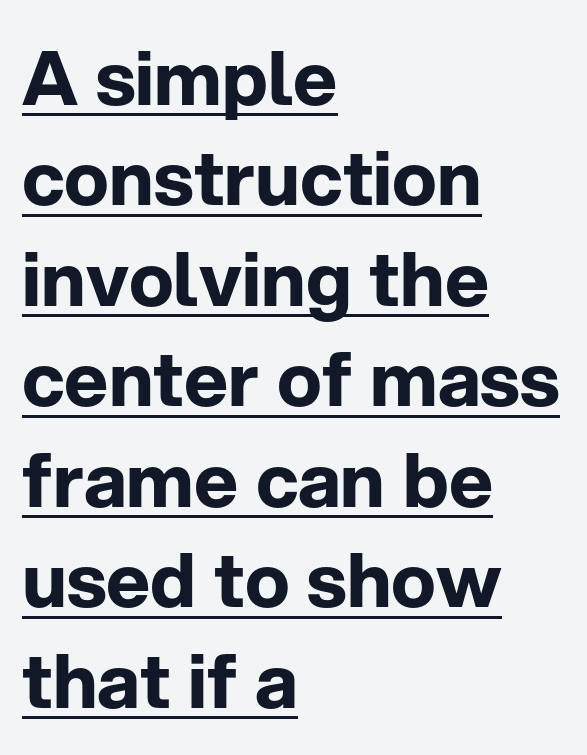
{"serif": "no", "italic": "no", "bold": "yes", "weight": "bold", "width": "normal", "stroke_contrast": "low", "x_height": "medium", "monospaced": "no", "underline": "yes", "align": "left", "line_spacing": "normal", "line_spacing_ratio": 1.34, "letter_spacing": "normal", "letter_spacing_em": 0.0, "glyph_px": 75}
